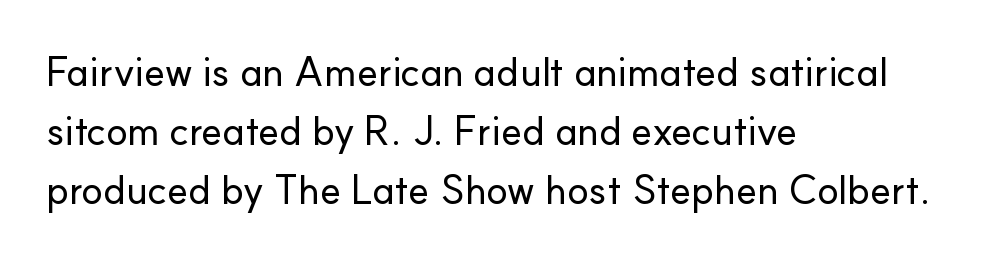
The image shows 40 px sans-serif type, upright; set left-aligned, normal line spacing (1.47x), normal letter spacing, not underlined; low stroke contrast and a small x-height.
